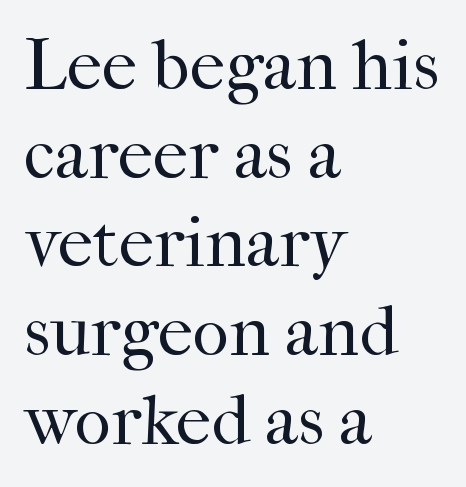
Q: Is the text bold? A: No.
Q: Is the text italic (slanted)? A: No, it is upright.
Q: Is the typeface a serif or a sans-serif typeface? A: Serif.
Q: Is the text underlined? A: No.
Q: How is the paragraph aligned? A: Left-aligned.
Q: Is the spacing between letters normal or unusually wide? A: Normal.
Q: Is the spacing between lines tight, normal or loose? A: Normal.
Q: Width (condensed, normal, or wide)? A: Normal.
Q: Stroke contrast? A: High.
Q: x-height? A: Medium.
Q: Monospaced? A: No.
